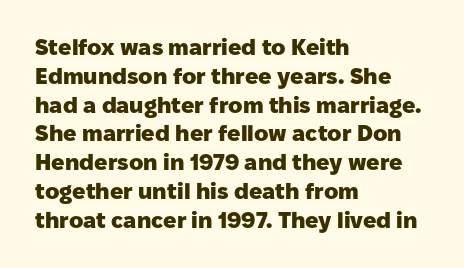
The image shows 22 px bold type, upright; set left-aligned, normal line spacing (1.31x), normal letter spacing, not underlined.
